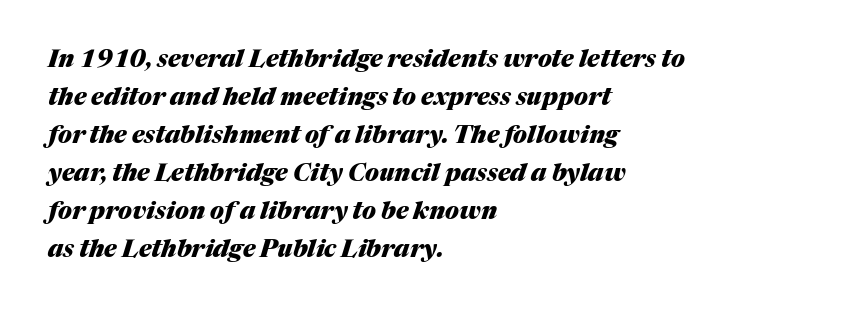
A typesetter would mark this as italic. Short and long lines alike share a common starting point at left. The face used here has the dense, thick strokes of a bold. The vertical gap from one line to the next is medium. No extra tracking has been applied to these lines. Glance below the letters and you will spot only blank space.
